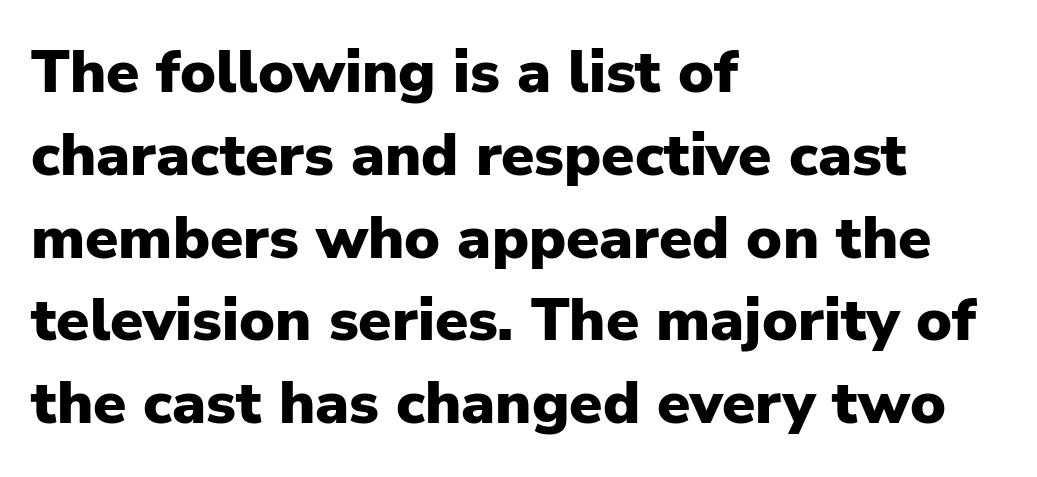
Q: Is the text bold? A: Yes.
Q: Is the text italic (slanted)? A: No, it is upright.
Q: Is the typeface a serif or a sans-serif typeface? A: Sans-serif.
Q: Is the text underlined? A: No.
Q: How is the paragraph aligned? A: Left-aligned.
Q: Is the spacing between letters normal or unusually wide? A: Normal.
Q: Is the spacing between lines tight, normal or loose? A: Normal.
Q: Width (condensed, normal, or wide)? A: Normal.
Q: Stroke contrast? A: Low.
Q: x-height? A: Medium.
Q: Monospaced? A: No.
